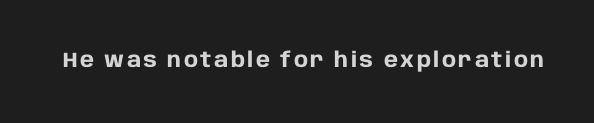
Q: Is the text bold? A: Yes.
Q: Is the text italic (slanted)? A: No, it is upright.
Q: Is the text underlined? A: No.
